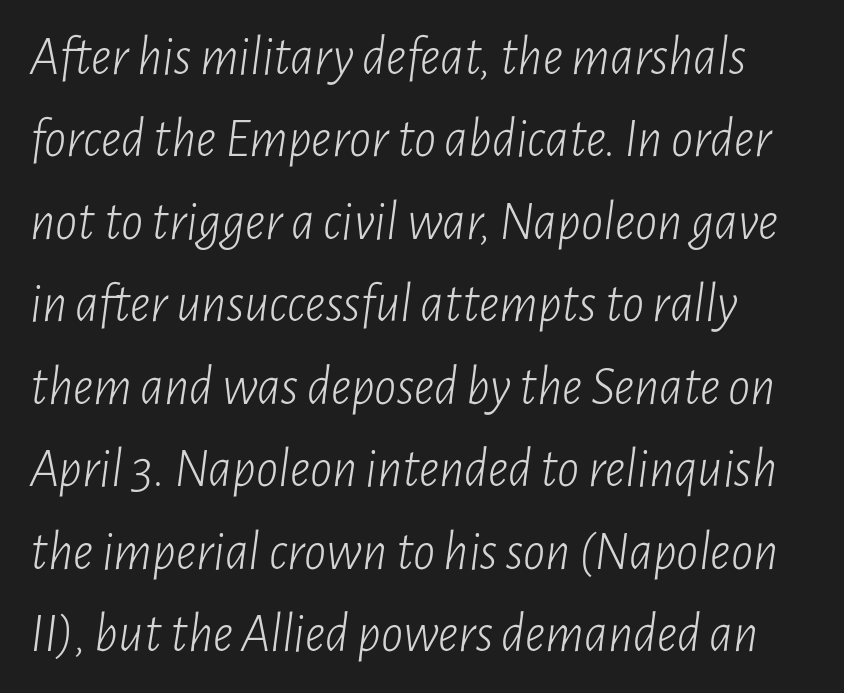
The text carries the slant typical of an italic or oblique font. The space directly below the letters is spotless. Ink coverage per letter is moderate at most. There is no visible air inserted between adjacent glyphs. Successive baselines arrive at the customary interval.
